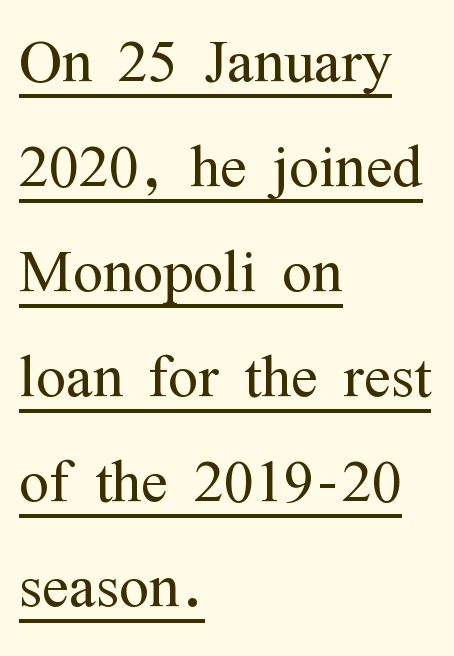
{"serif": "yes", "italic": "no", "bold": "no", "weight": "light", "width": "condensed", "stroke_contrast": "medium", "x_height": "medium", "monospaced": "no", "underline": "yes", "align": "left", "line_spacing": "normal", "line_spacing_ratio": 1.33, "letter_spacing": "normal", "letter_spacing_em": 0.0, "glyph_px": 79}
